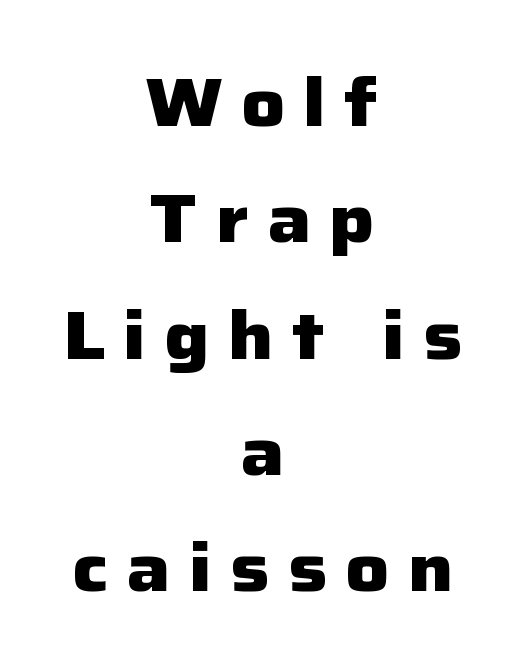
{"serif": "no", "italic": "no", "bold": "yes", "weight": "heavy", "width": "normal", "stroke_contrast": "low", "x_height": "medium", "monospaced": "no", "underline": "no", "align": "center", "line_spacing_ratio": 1.71, "letter_spacing": "wide", "letter_spacing_em": 0.27, "glyph_px": 68}
